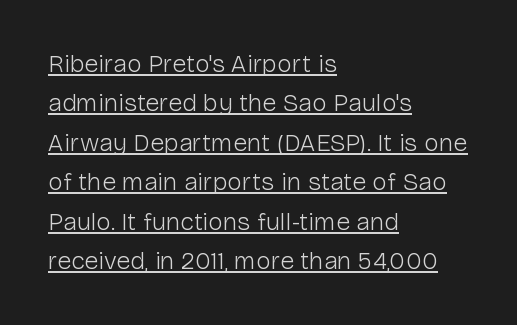
Q: Is the text bold? A: No.
Q: Is the text italic (slanted)? A: No, it is upright.
Q: Is the text underlined? A: Yes.
Q: How is the paragraph aligned? A: Left-aligned.
Q: Is the spacing between letters normal or unusually wide? A: Normal.
Q: Is the spacing between lines tight, normal or loose? A: Normal.
